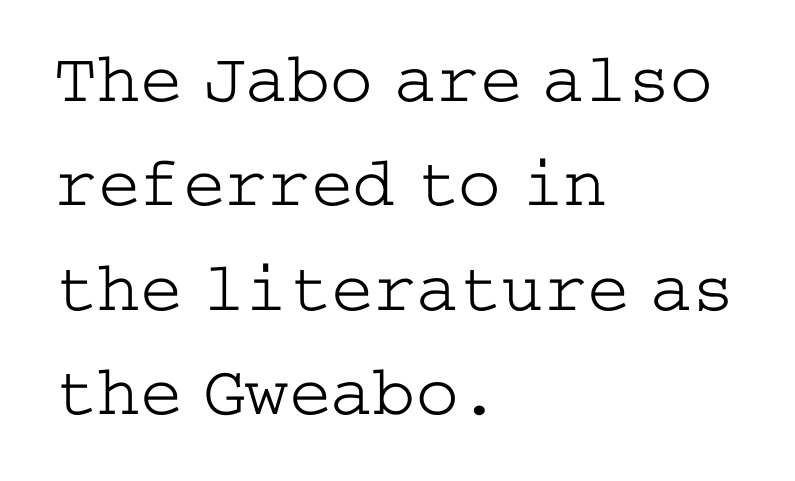
{"serif": "yes", "italic": "no", "bold": "no", "weight": "light", "width": "wide", "stroke_contrast": "low", "x_height": "medium", "underline": "no", "align": "left", "line_spacing": "normal", "line_spacing_ratio": 1.47, "letter_spacing": "normal", "letter_spacing_em": 0.0, "glyph_px": 71}
